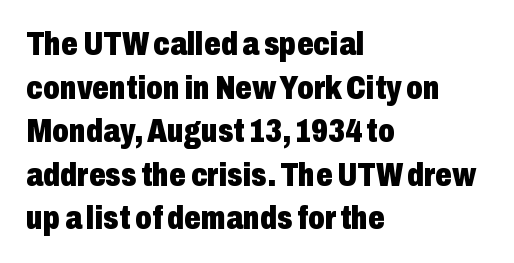
Q: Is the text bold? A: Yes.
Q: Is the text italic (slanted)? A: No, it is upright.
Q: Is the typeface a serif or a sans-serif typeface? A: Sans-serif.
Q: Is the text underlined? A: No.
Q: How is the paragraph aligned? A: Left-aligned.
Q: Is the spacing between letters normal or unusually wide? A: Normal.
Q: Is the spacing between lines tight, normal or loose? A: Normal.
Q: Width (condensed, normal, or wide)? A: Condensed.
Q: Stroke contrast? A: Low.
Q: x-height? A: Medium.
Q: Monospaced? A: No.
